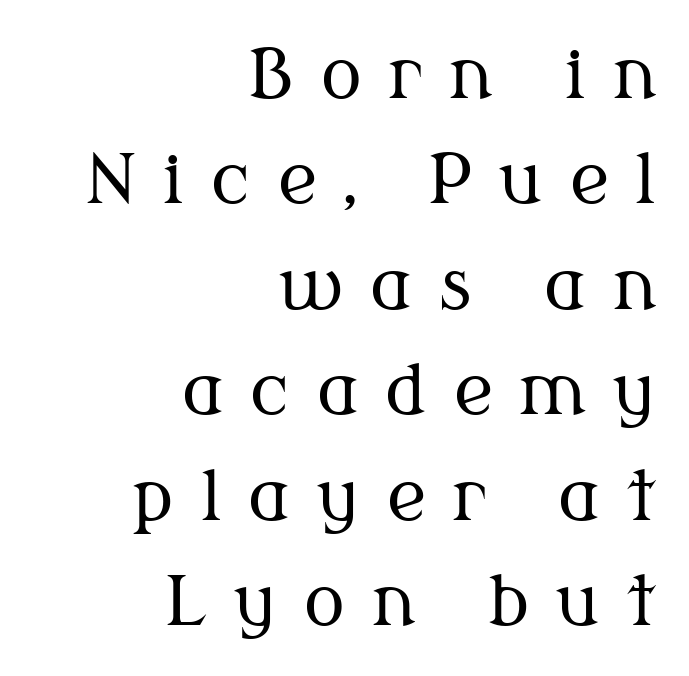
The passage shown has open, widely tracked lettering throughout. Underlining? Definitely not there. How would I describe the line gaps? Plain and ordinary. The compositor pushed each line to the right boundary.
